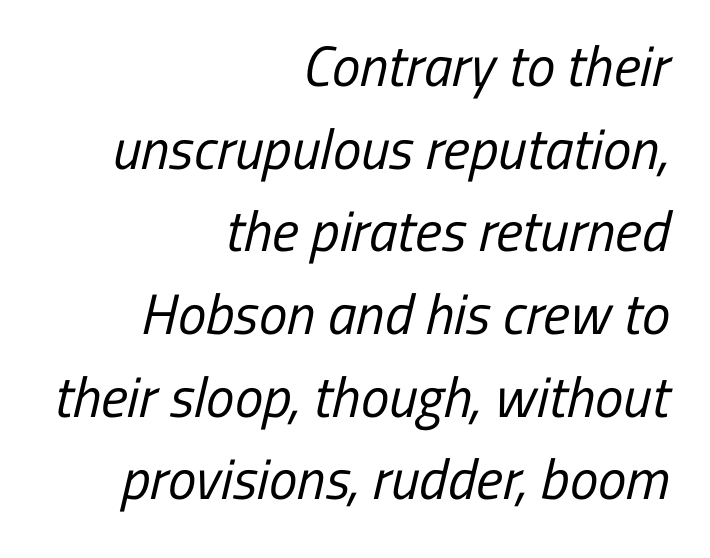
The image shows 57 px regular-weight, condensed sans-serif type; set right-aligned, normal line spacing (1.45x), normal letter spacing, not underlined; low stroke contrast and a medium x-height.
